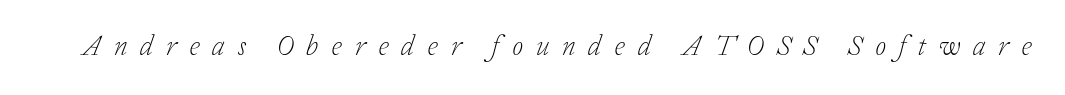
Q: Is the text bold? A: No.
Q: Is the text italic (slanted)? A: Yes, it leans right by about 20 degrees.
Q: Is the typeface a serif or a sans-serif typeface? A: Serif.
Q: Is the text underlined? A: No.
Q: Is the spacing between letters normal or unusually wide? A: Unusually wide.
Q: Width (condensed, normal, or wide)? A: Normal.
Q: Stroke contrast? A: Low.
Q: x-height? A: Medium.
Q: Monospaced? A: No.
